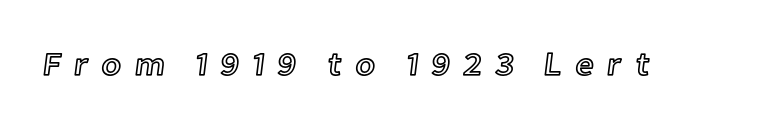
The image shows 33 px text type; set unusually wide letter spacing (+0.38 em), not underlined; a medium x-height.
